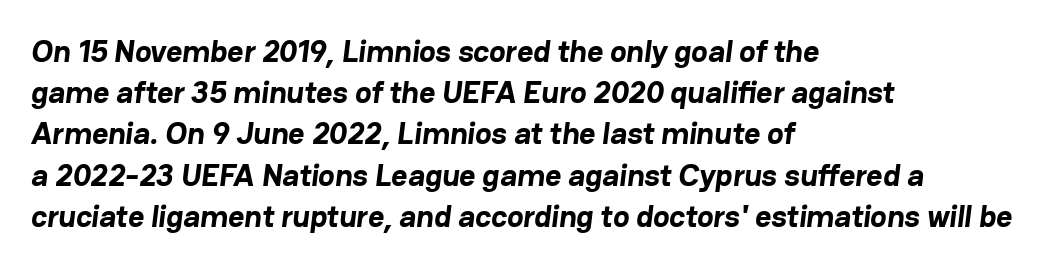
The image shows 31 px bold sans-serif type; set left-aligned, normal line spacing (1.33x), normal letter spacing, not underlined; low stroke contrast and a medium x-height.
